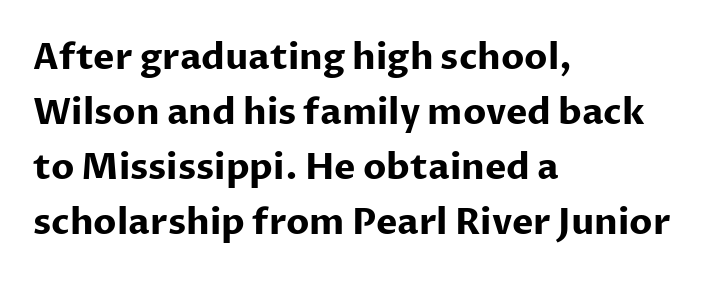
The type sits square on the baseline with zero lean. Does the leading feel generous? No, just average. Typesetter's note: full bold, strokes at maximum text heaviness. Note: no serifs on the glyphs.
